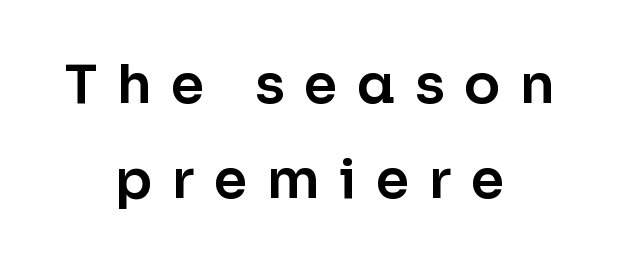
Q: Is the text italic (slanted)? A: No, it is upright.
Q: Is the typeface a serif or a sans-serif typeface? A: Sans-serif.
Q: Is the text underlined? A: No.
Q: How is the paragraph aligned? A: Centered.
Q: Is the spacing between letters normal or unusually wide? A: Unusually wide.
Q: Width (condensed, normal, or wide)? A: Normal.
Q: Stroke contrast? A: Low.
Q: x-height? A: Medium.
Q: Monospaced? A: No.
